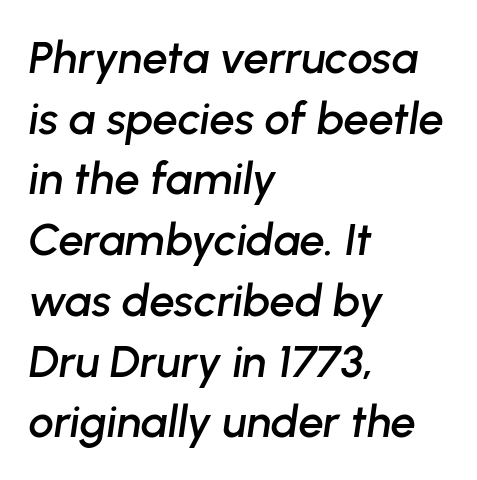
Letter spacing: default. Leftover space on each line is placed entirely after the last word. Do the characters align in a grid? No, the font is proportional. Each new line begins a customary step beneath the previous one. The letters are slanted; this is an italic face. Any mark beneath the type? The region is blank.
